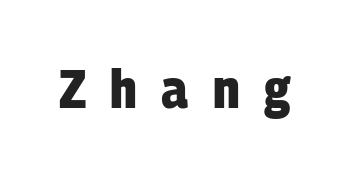
Letter spacing: wide. The letters are bold, with thick, heavy strokes. The face used here is a sans, in the tradition of grotesques and geometrics. Note the varied advance widths — an 'i' is clearly narrower than an 'm'. The area under the type is left untouched.
